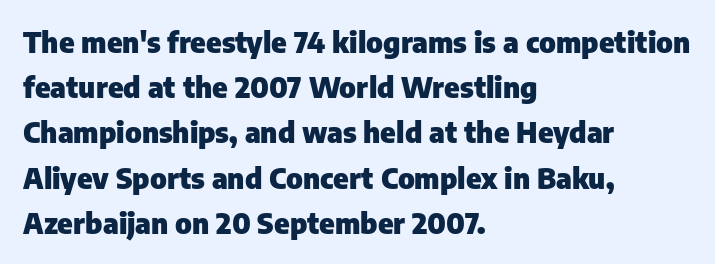
The image shows 29 px heavy sans-serif type, upright; set left-aligned, normal line spacing (1.56x), normal letter spacing, not underlined; low stroke contrast and a medium x-height.
